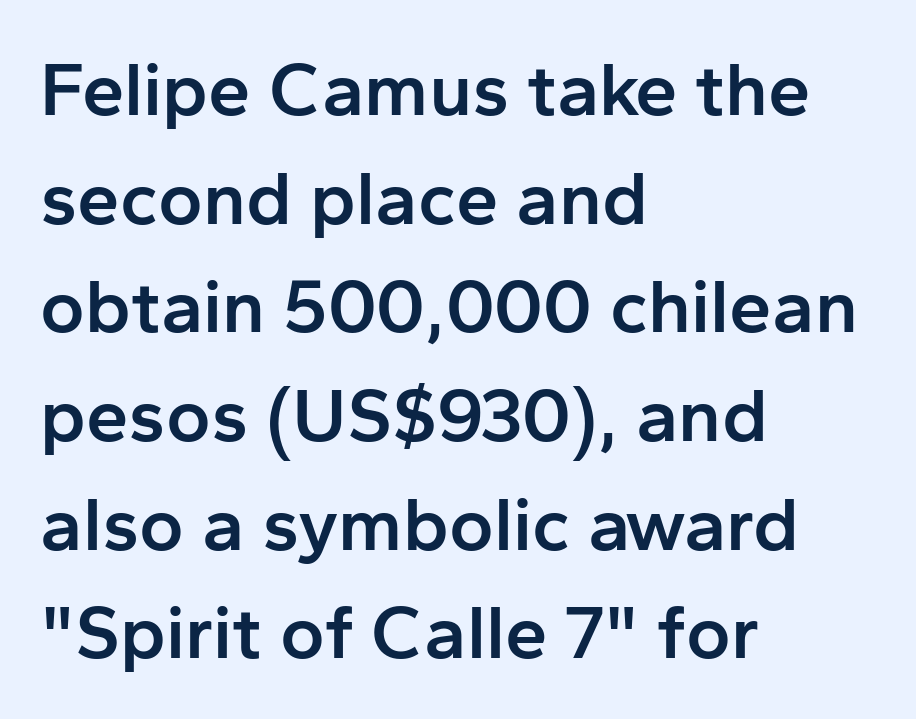
Q: Is the text bold? A: Semi-bold.
Q: Is the text italic (slanted)? A: No, it is upright.
Q: Is the typeface a serif or a sans-serif typeface? A: Sans-serif.
Q: Is the text underlined? A: No.
Q: How is the paragraph aligned? A: Left-aligned.
Q: Is the spacing between letters normal or unusually wide? A: Normal.
Q: Is the spacing between lines tight, normal or loose? A: Normal.
Q: Width (condensed, normal, or wide)? A: Normal.
Q: Stroke contrast? A: Low.
Q: x-height? A: Medium.
Q: Monospaced? A: No.
